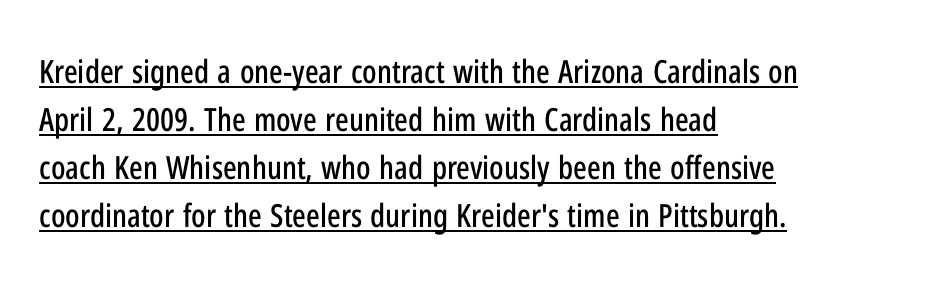
The image shows 32 px condensed sans-serif type, upright; set left-aligned, normal line spacing (1.5x), normal letter spacing, underlined; low stroke contrast and a medium x-height.
